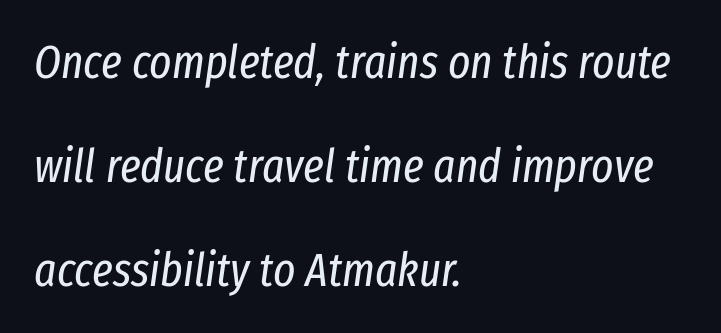
Only glyphs here, with clear space below each row. The passage shown is typed in a proportional face where columns would drift. Tracking value appears to be zero — textbook default spacing. The passage is arranged the way most books set body copy — flush left.
